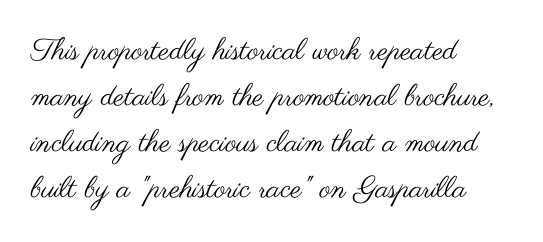
The image shows 30 px regular-weight, wide sans-serif type; set left-aligned, normal line spacing (1.53x), normal letter spacing, not underlined; medium stroke contrast and a small x-height.
